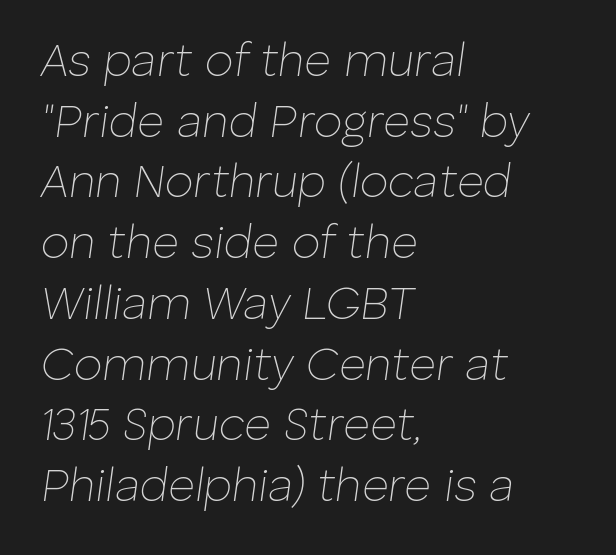
Q: Is the text bold? A: No.
Q: Is the text italic (slanted)? A: Yes, it leans right by about 8 degrees.
Q: Is the text underlined? A: No.
Q: How is the paragraph aligned? A: Left-aligned.
Q: Is the spacing between letters normal or unusually wide? A: Normal.
Q: Is the spacing between lines tight, normal or loose? A: Normal.
Q: Width (condensed, normal, or wide)? A: Normal.
Q: Stroke contrast? A: Low.
Q: x-height? A: Medium.
Q: Monospaced? A: No.
